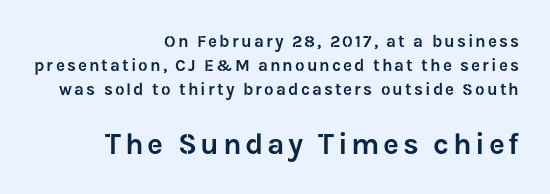
{"serif": "no", "italic": "no", "width": "normal", "stroke_contrast": "low", "x_height": "medium", "monospaced": "no", "underline": "no", "align": "right", "line_spacing": "normal", "line_spacing_ratio": 1.4, "larger_block": "second", "size_ratio": 1.76, "glyph_px": 30}
